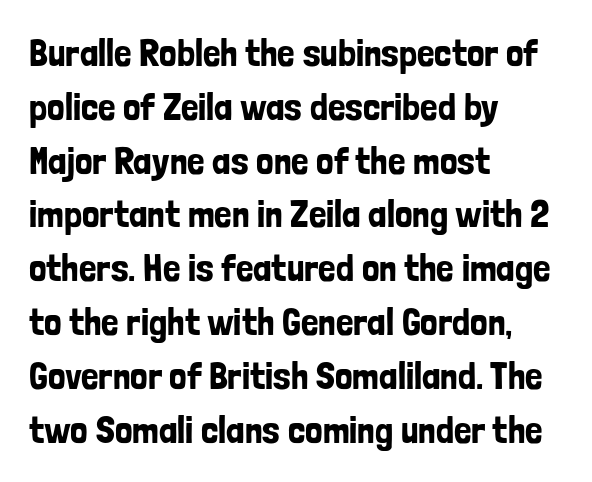
The image shows 39 px condensed sans-serif type, upright; set left-aligned, normal line spacing (1.38x), normal letter spacing, not underlined; low stroke contrast and a medium x-height.
